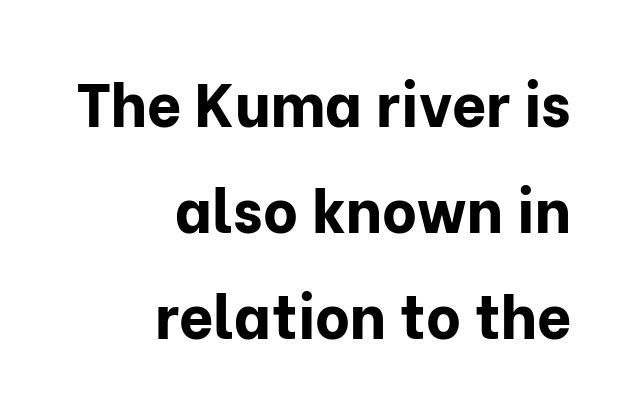
In terms of letterform style, serifs are entirely absent. The space beneath each line is pristine and unruled. Line endings align vertically; line beginnings do not. Tracking value appears to be zero — textbook default spacing. Spacing verdict: proportional, widths tailored to each character. I'd describe the lettering as bold — thick and assertive.
